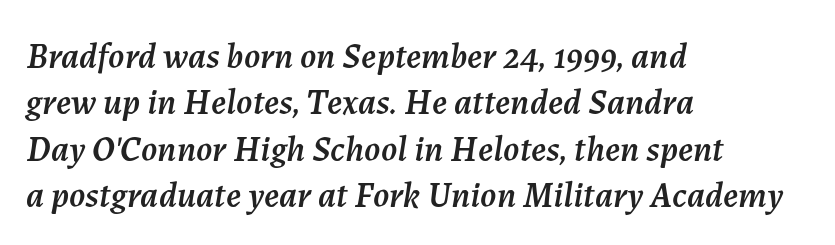
You could not count columns in this text — the font is proportionally spaced. Caption: standard tracking, unaltered. The block of text has a typical density, with ordinary space between rows. Compared with ordinary roman type, these characters are visibly tilted.
